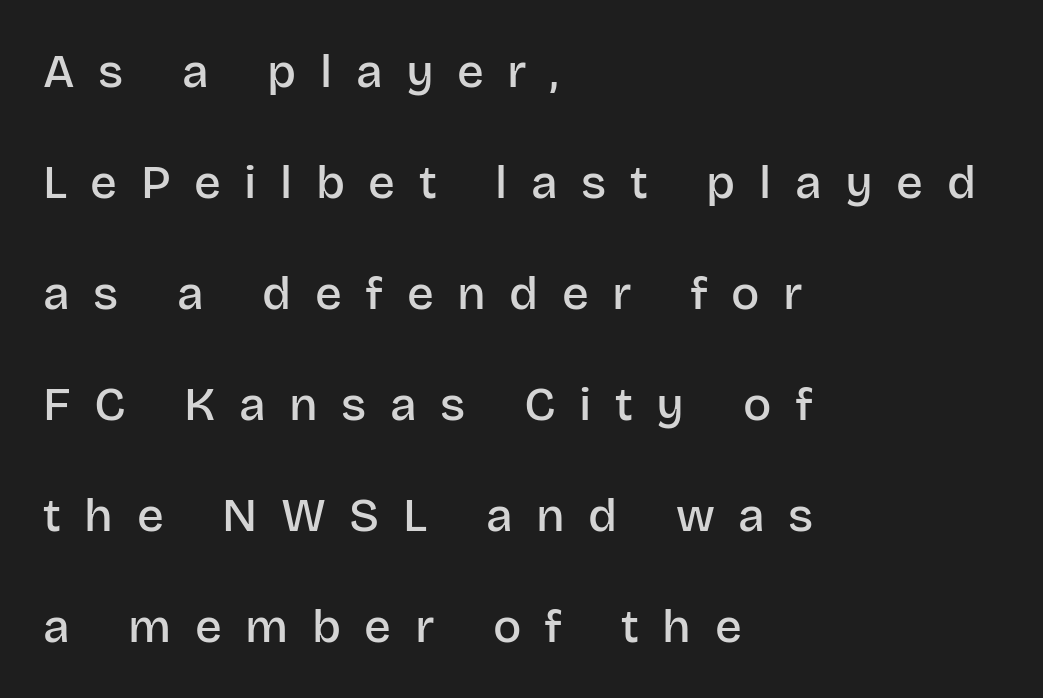
{"serif": "no", "italic": "no", "bold": "semi", "weight": "semibold", "width": "normal", "stroke_contrast": "low", "x_height": "large", "monospaced": "no", "underline": "no", "align": "left", "line_spacing": "loose", "line_spacing_ratio": 2.36, "letter_spacing": "wide", "letter_spacing_em": 0.5, "glyph_px": 47}
